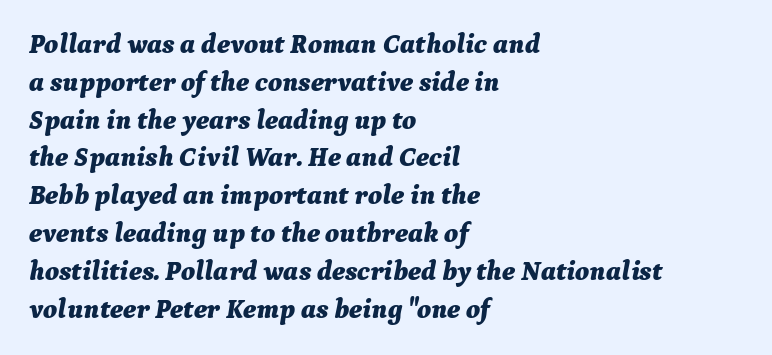
Short and long lines alike share a common starting point at left. Reading down the column, the eye jumps a familiar distance to each next line. Slanted lettering throughout. Letter spacing: default.
